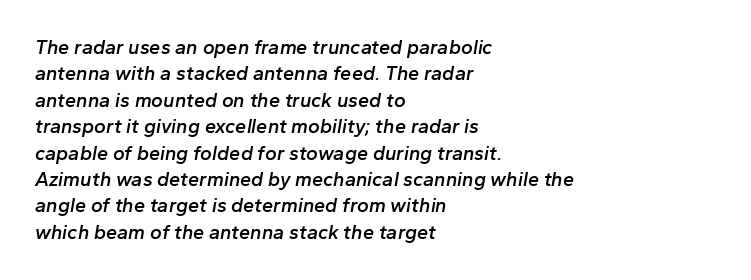
Caption: standard tracking, unaltered. A bare baseline throughout the passage. Reading down the column, the eye jumps a familiar distance to each next line. These words are printed semibold, heavier than regular yet not bold. Does the lettering tilt? It does — this is italic.
